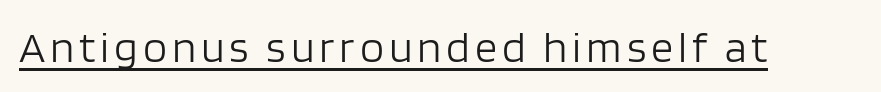
The image shows 44 px light sans-serif type, upright; set underlined; low stroke contrast and a large x-height.
